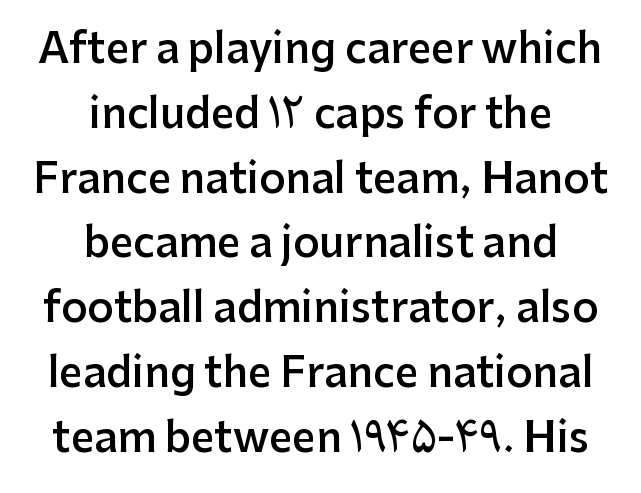
The image shows 41 px semibold sans-serif type, upright; set centered, normal line spacing (1.58x), normal letter spacing, not underlined; low stroke contrast and a medium x-height.
